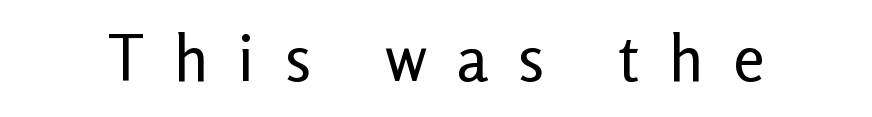
Q: Is the text bold? A: No.
Q: Is the text italic (slanted)? A: No, it is upright.
Q: Is the typeface a serif or a sans-serif typeface? A: Sans-serif.
Q: Is the text underlined? A: No.
Q: Is the spacing between letters normal or unusually wide? A: Unusually wide.
Q: Width (condensed, normal, or wide)? A: Normal.
Q: Stroke contrast? A: Low.
Q: x-height? A: Medium.
Q: Monospaced? A: No.
